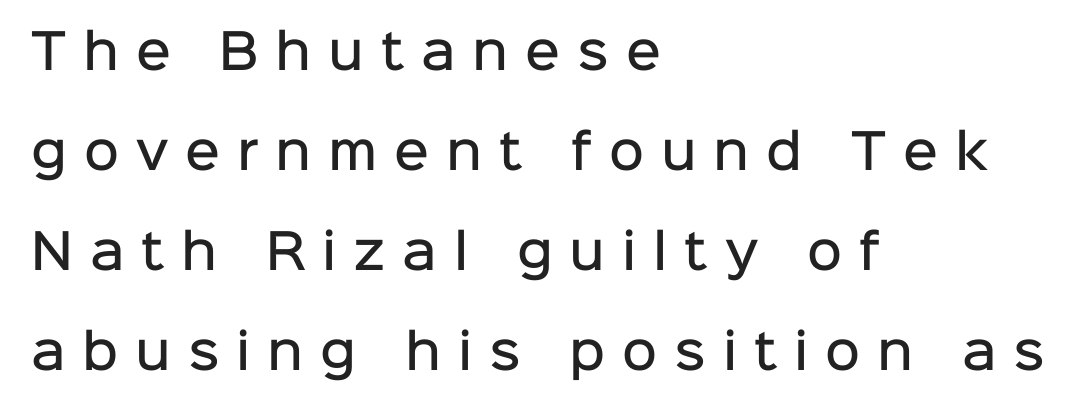
The designer dialed line spacing up above the default. Visually the block forms a straight wall on the left and a jagged coastline on the right. This sample uses an upright cut, with every glyph sitting square on the baseline. Glance below the letters and you will spot only blank space. Slightly chunky letters — semibold, I'd say, not full bold. This sample has the flowing, uneven cadence of proportional lettering.
